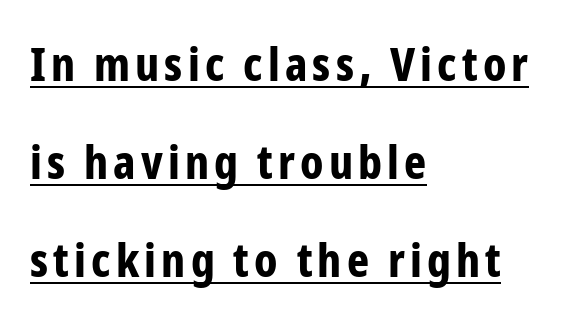
The image shows 47 px bold, condensed sans-serif type, upright; set left-aligned, loose line spacing (2.09x), underlined; low stroke contrast and a medium x-height.
